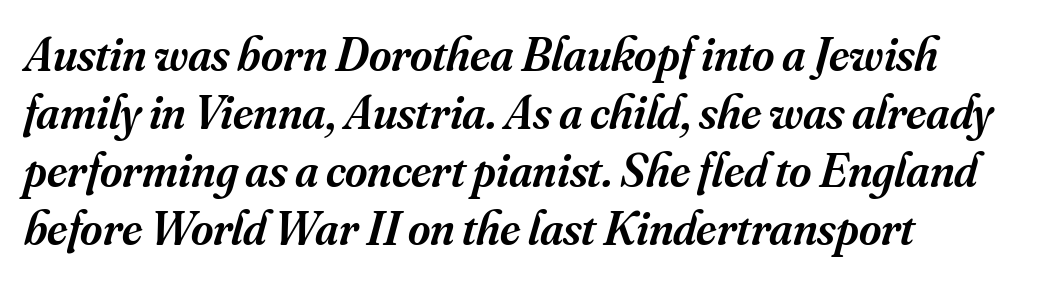
The image shows 48 px semibold serif type, italic (leaning right); set left-aligned, line spacing 1.21x, normal letter spacing, not underlined; medium stroke contrast and a small x-height.
